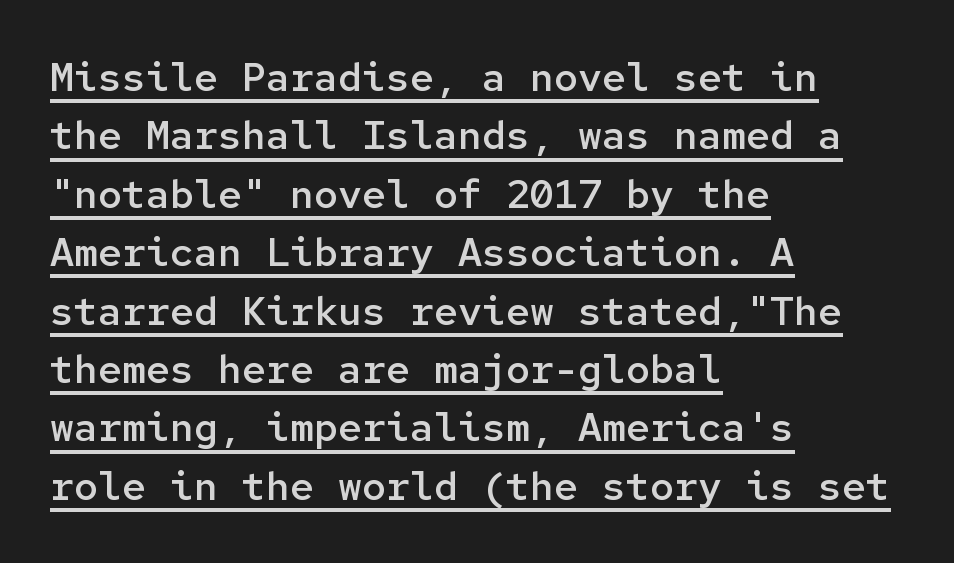
Q: Is the text bold? A: Semi-bold.
Q: Is the text italic (slanted)? A: No, it is upright.
Q: Is the typeface a serif or a sans-serif typeface? A: Sans-serif.
Q: Is the text underlined? A: Yes.
Q: How is the paragraph aligned? A: Left-aligned.
Q: Is the spacing between letters normal or unusually wide? A: Normal.
Q: Is the spacing between lines tight, normal or loose? A: Normal.
Q: Width (condensed, normal, or wide)? A: Normal.
Q: Stroke contrast? A: Low.
Q: x-height? A: Medium.
Q: Monospaced? A: Yes.
